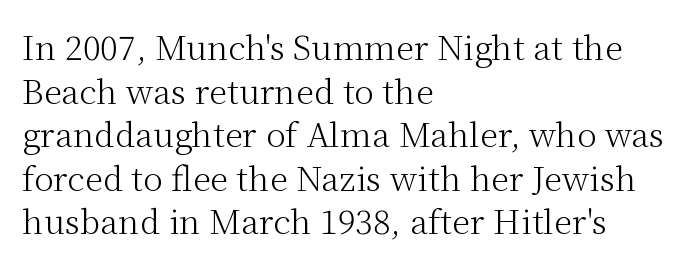
The image shows 33 px light serif type, upright; set left-aligned, normal line spacing (1.32x), normal letter spacing, not underlined; medium stroke contrast and a medium x-height.
